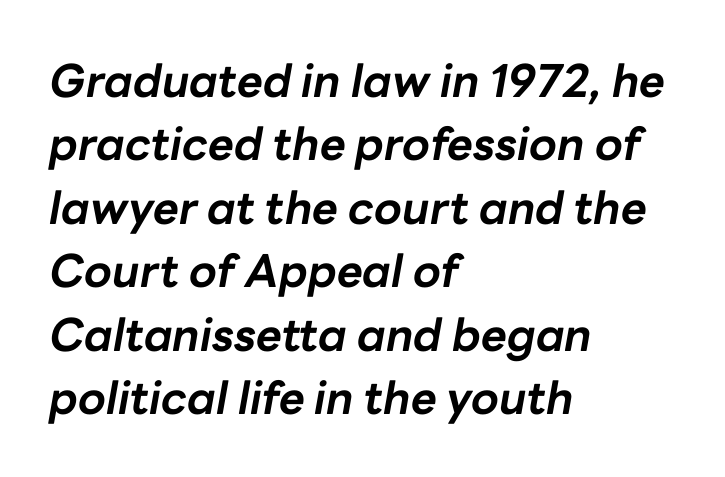
{"italic": "yes", "lean": "right", "slant_degrees": 10, "bold": "yes", "weight": "bold", "width": "normal", "stroke_contrast": "low", "x_height": "medium", "monospaced": "no", "underline": "no", "align": "left", "line_spacing": "normal", "line_spacing_ratio": 1.41, "letter_spacing": "normal", "letter_spacing_em": 0.0, "glyph_px": 45}
